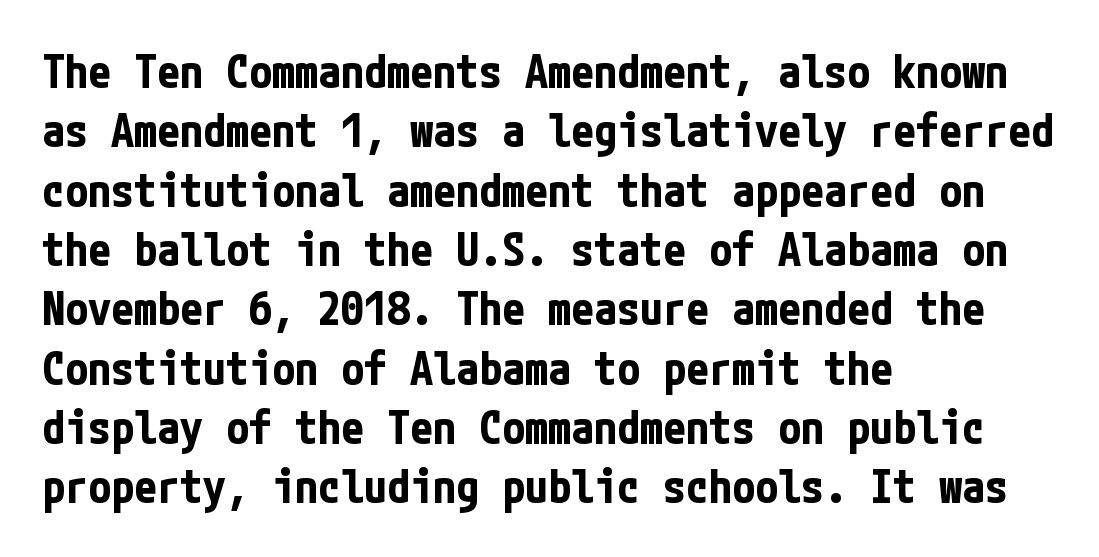
The image shows 46 px bold, condensed sans-serif type, upright; set left-aligned, normal line spacing (1.29x), normal letter spacing, not underlined; low stroke contrast and a medium x-height.
